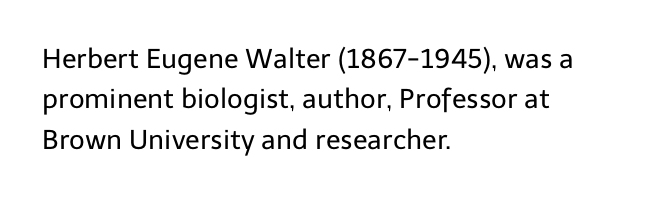
The image shows 27 px text type, upright; set left-aligned, normal line spacing (1.5x), normal letter spacing, not underlined.
